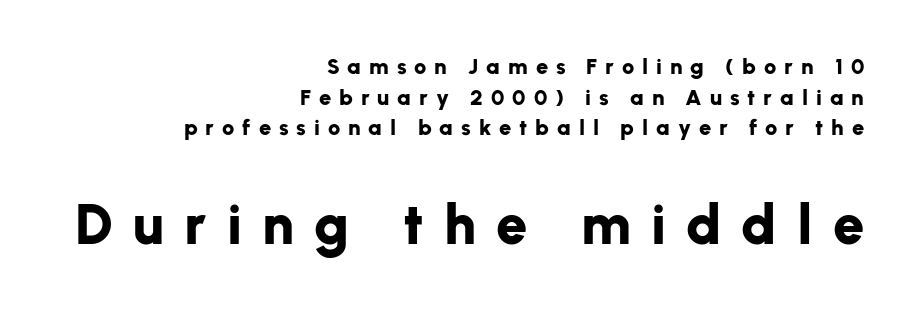
Typeset ragged left — the right edge is the straight one. The second block has been scaled up relative to the first. Glance below the letters and you will spot only blank space. Tracking value appears strongly positive — letters spread wide.
